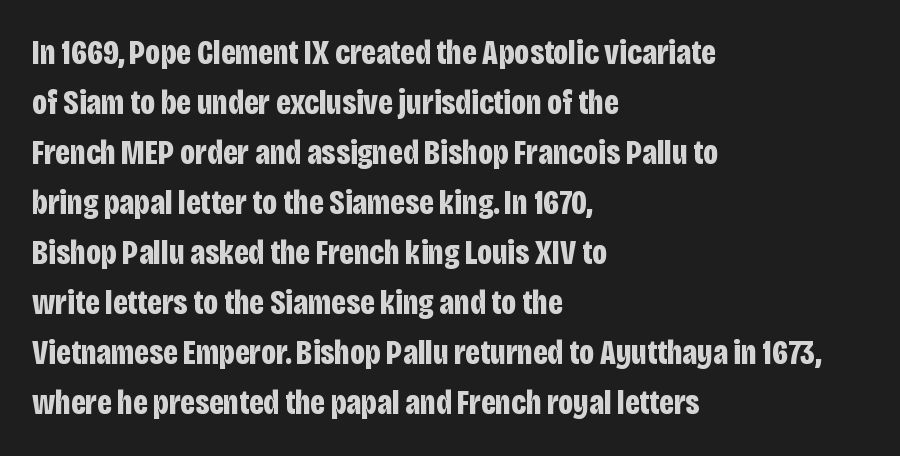
Q: Is the text bold? A: Yes.
Q: Is the text italic (slanted)? A: No, it is upright.
Q: Is the typeface a serif or a sans-serif typeface? A: Sans-serif.
Q: Is the text underlined? A: No.
Q: How is the paragraph aligned? A: Left-aligned.
Q: Is the spacing between letters normal or unusually wide? A: Normal.
Q: Is the spacing between lines tight, normal or loose? A: Normal.
Q: Width (condensed, normal, or wide)? A: Condensed.
Q: Stroke contrast? A: Low.
Q: x-height? A: Large.
Q: Monospaced? A: No.
